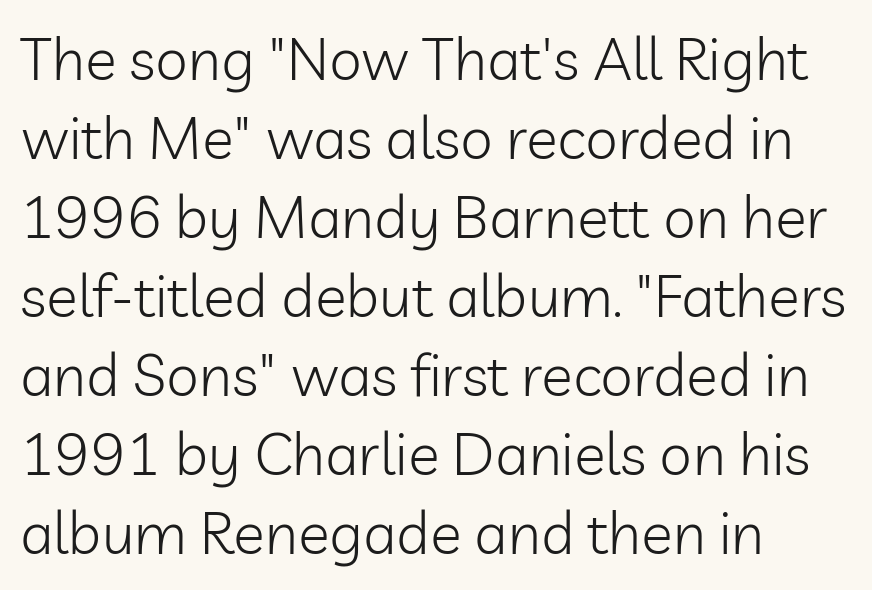
The image shows 59 px light sans-serif type, upright; set left-aligned, normal line spacing (1.34x), normal letter spacing, not underlined; low stroke contrast and a medium x-height.
